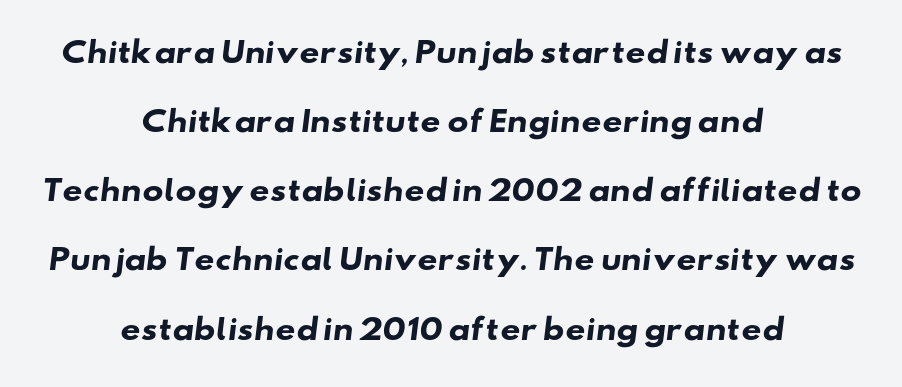
The image shows 28 px heavy, wide sans-serif type; set centered, loose line spacing (2.47x), normal letter spacing, not underlined; low stroke contrast and a small x-height.
